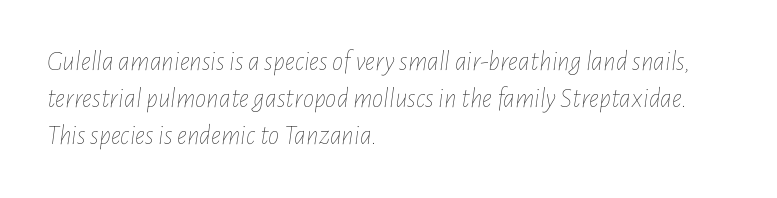
The image shows 28 px thin, condensed type, italic (leaning right); set left-aligned, normal line spacing (1.33x), normal letter spacing, not underlined; low stroke contrast and a medium x-height.
